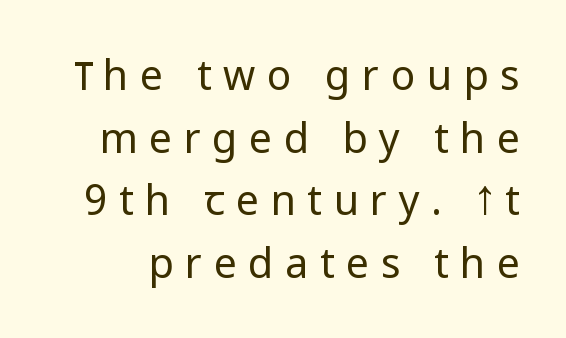
The image shows 41 px regular-weight sans-serif type, upright; set normal line spacing (1.53x), unusually wide letter spacing (+0.28 em), not underlined; low stroke contrast and a medium x-height.
